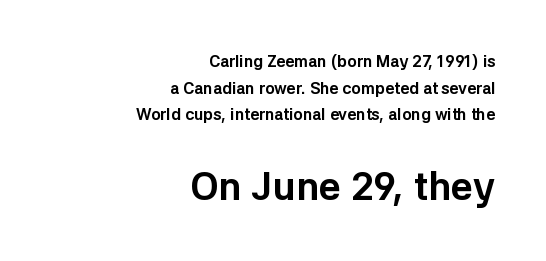
{"serif": "no", "italic": "no", "bold": "yes", "weight": "bold", "width": "normal", "stroke_contrast": "low", "x_height": "medium", "monospaced": "no", "underline": "no", "align": "right", "line_spacing": "normal", "line_spacing_ratio": 1.66, "letter_spacing": "normal", "letter_spacing_em": 0.0, "larger_block": "second", "size_ratio": 2.44, "glyph_px": 39}
